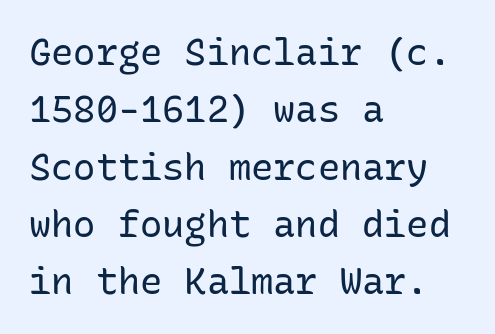
Q: Is the text bold? A: No.
Q: Is the text italic (slanted)? A: No, it is upright.
Q: Is the typeface a serif or a sans-serif typeface? A: Sans-serif.
Q: Is the text underlined? A: No.
Q: How is the paragraph aligned? A: Left-aligned.
Q: Is the spacing between letters normal or unusually wide? A: Normal.
Q: Is the spacing between lines tight, normal or loose? A: Normal.
Q: Width (condensed, normal, or wide)? A: Normal.
Q: Stroke contrast? A: Low.
Q: x-height? A: Medium.
Q: Monospaced? A: Yes.
